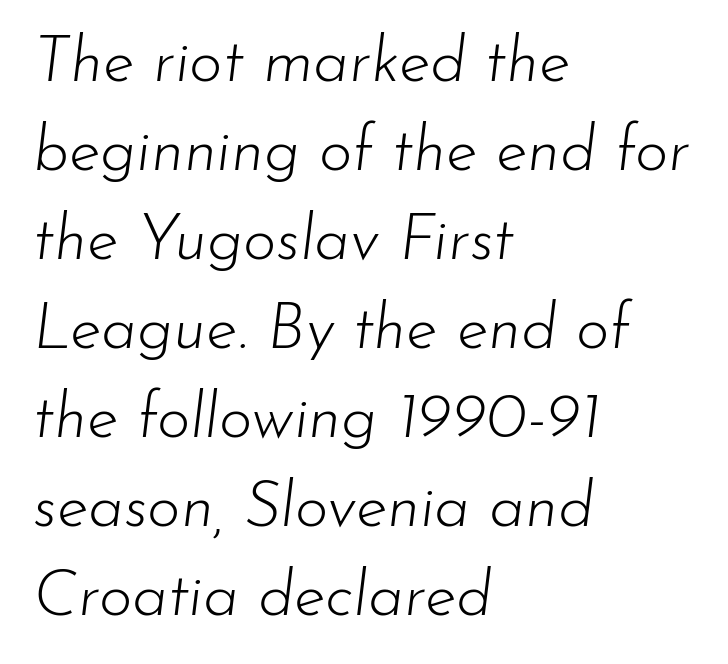
The image shows 64 px light type, italic (leaning right); set left-aligned, normal line spacing (1.39x), normal letter spacing, not underlined; low stroke contrast and a small x-height.
